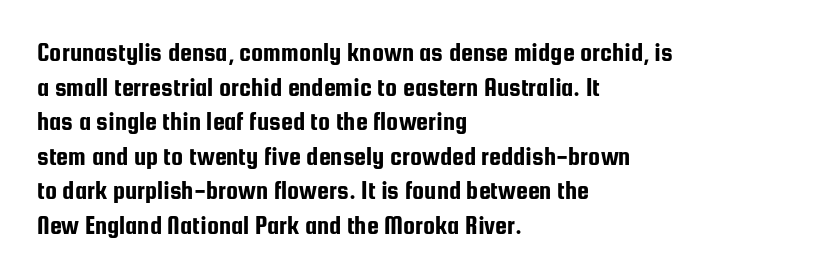
Q: Is the text italic (slanted)? A: No, it is upright.
Q: Is the text underlined? A: No.
Q: How is the paragraph aligned? A: Left-aligned.
Q: Is the spacing between letters normal or unusually wide? A: Normal.
Q: Is the spacing between lines tight, normal or loose? A: Normal.
